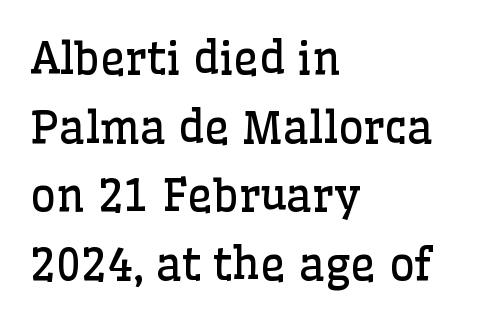
{"serif": "yes", "italic": "no", "bold": "no", "weight": "regular", "width": "normal", "stroke_contrast": "low", "x_height": "medium", "monospaced": "no", "underline": "no", "align": "left", "line_spacing": "normal", "line_spacing_ratio": 1.56, "letter_spacing": "normal", "letter_spacing_em": 0.0, "glyph_px": 44}
